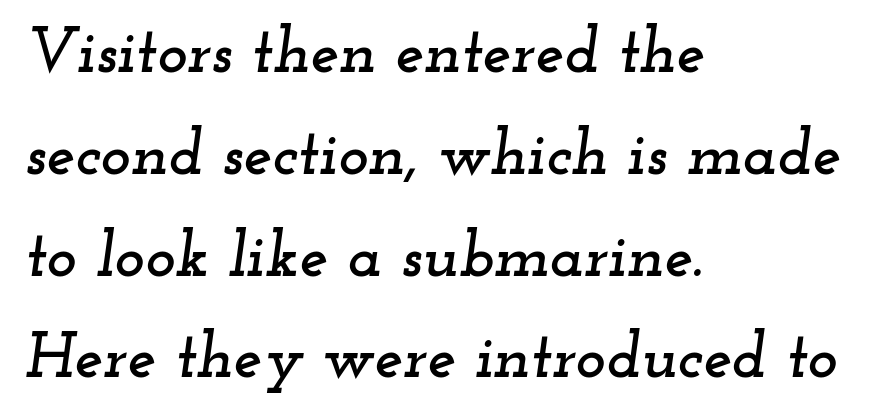
Q: Is the text italic (slanted)? A: Yes, it leans right by about 12 degrees.
Q: Is the typeface a serif or a sans-serif typeface? A: Serif.
Q: Is the text underlined? A: No.
Q: How is the paragraph aligned? A: Left-aligned.
Q: Is the spacing between letters normal or unusually wide? A: Normal.
Q: Is the spacing between lines tight, normal or loose? A: Normal.
Q: Width (condensed, normal, or wide)? A: Wide.
Q: Stroke contrast? A: Low.
Q: x-height? A: Small.
Q: Monospaced? A: No.
